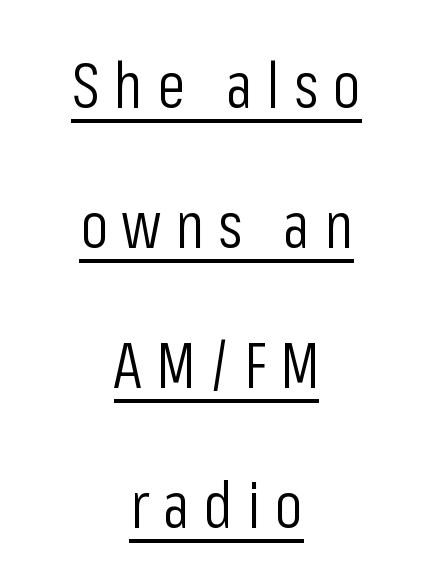
{"serif": "no", "italic": "no", "bold": "no", "weight": "light", "width": "condensed", "stroke_contrast": "low", "x_height": "medium", "monospaced": "no", "underline": "yes", "align": "center", "line_spacing": "loose", "line_spacing_ratio": 2.19, "letter_spacing": "wide", "letter_spacing_em": 0.22, "glyph_px": 64}
